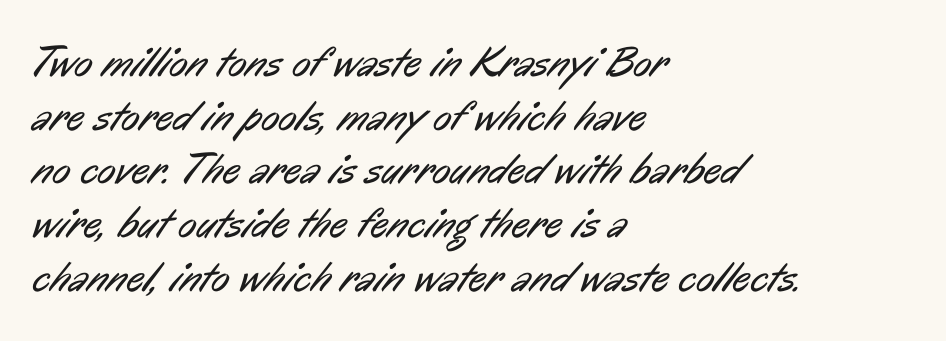
The image shows 43 px regular-weight, condensed sans-serif type; set left-aligned, normal line spacing (1.25x), normal letter spacing, not underlined; low stroke contrast and a medium x-height.
